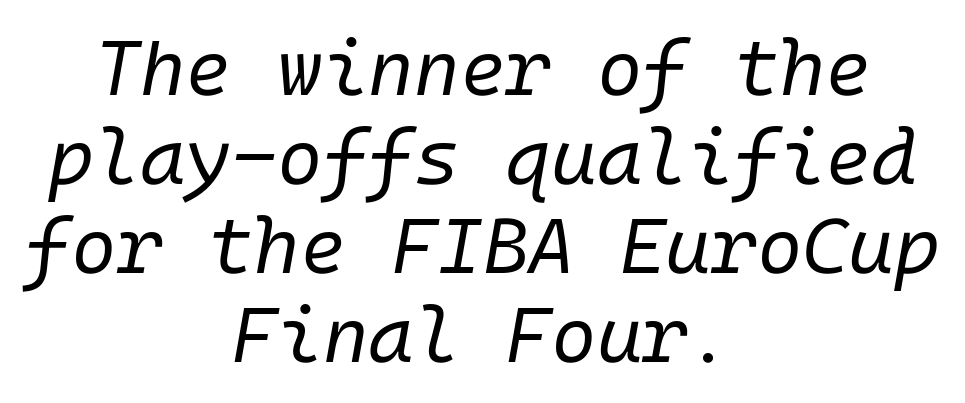
{"italic": "yes", "lean": "right", "slant_degrees": 10, "bold": "no", "weight": "regular", "width": "normal", "stroke_contrast": "low", "x_height": "medium", "underline": "no", "align": "center", "line_spacing": "tight", "line_spacing_ratio": 1.14, "letter_spacing": "normal", "letter_spacing_em": 0.0, "glyph_px": 78}
